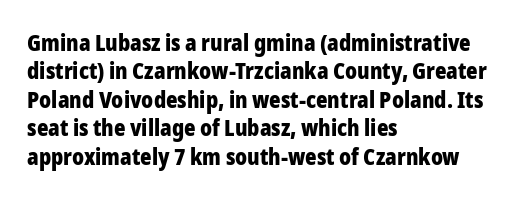
This is the regular roman posture of the typeface. The lines in this sample share a left origin and differ only in where they stop. Standard letterfit; no display-style spreading of the glyphs. Heavy-handed strokes throughout: this text is bold. The space directly below the letters is spotless.
